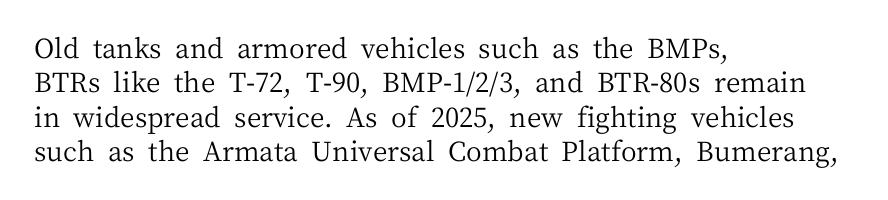
Q: Is the text bold? A: No.
Q: Is the text italic (slanted)? A: No, it is upright.
Q: Is the text underlined? A: No.
Q: How is the paragraph aligned? A: Left-aligned.
Q: Is the spacing between letters normal or unusually wide? A: Normal.
Q: Is the spacing between lines tight, normal or loose? A: Normal.
